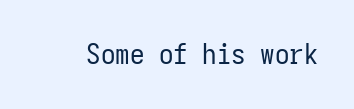
The image shows 29 px regular-weight, condensed sans-serif type, upright, monospaced; set normal letter spacing, not underlined; low stroke contrast and a medium x-height.
